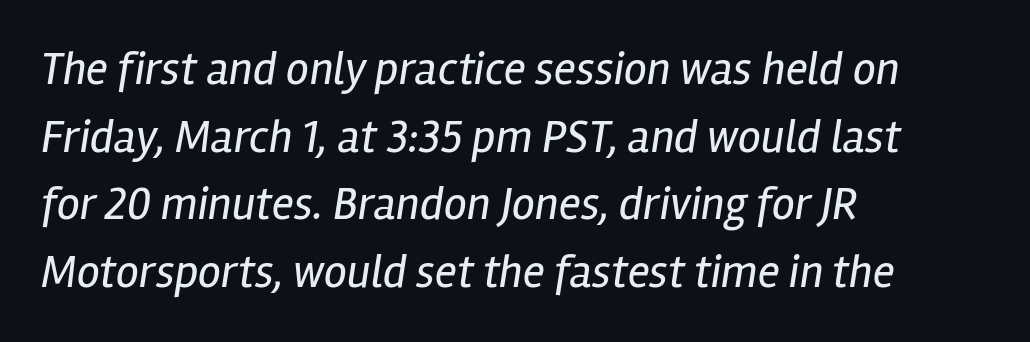
The image shows 46 px regular-weight, condensed type, italic (leaning right); set left-aligned, normal line spacing (1.47x), normal letter spacing, not underlined; low stroke contrast and a medium x-height.
